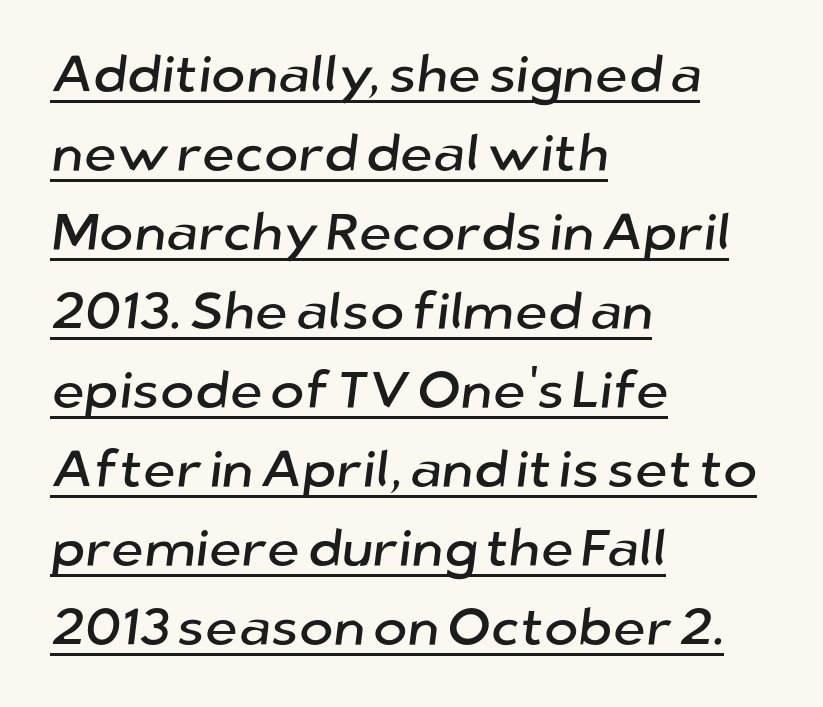
Q: Is the typeface a serif or a sans-serif typeface? A: Sans-serif.
Q: Is the text underlined? A: Yes.
Q: How is the paragraph aligned? A: Left-aligned.
Q: Is the spacing between letters normal or unusually wide? A: Normal.
Q: Is the spacing between lines tight, normal or loose? A: Normal.
Q: Width (condensed, normal, or wide)? A: Normal.
Q: Stroke contrast? A: Low.
Q: x-height? A: Medium.
Q: Monospaced? A: No.
